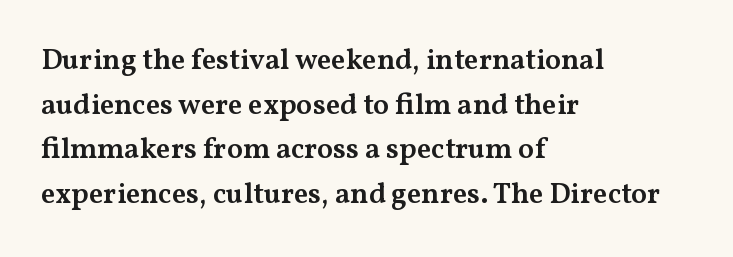
Reading down the block, your eye returns to a fixed left position each line. Stroke thickness is moderately raised; the sample reads as semibold. The space between consecutive lines is moderate. These lines are rendered in a variable-pitch font. The letters stand upright; this is a roman face.
